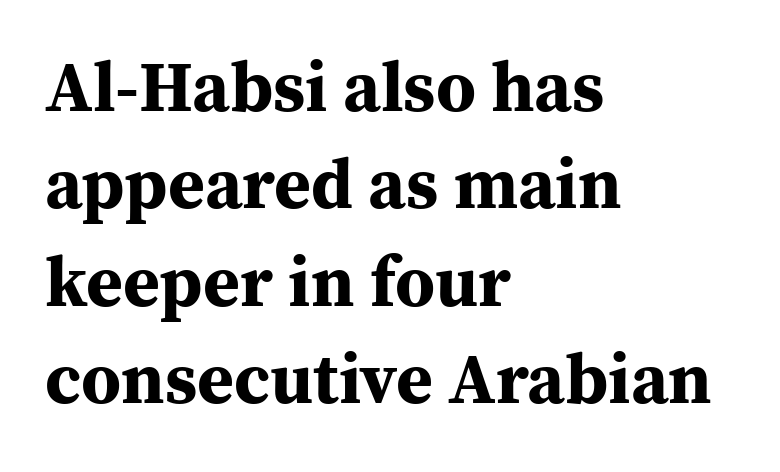
Posture: straight, roman, zero tilt. The designer went with a serif here, giving each stem small feet. Underlining? Definitely not there. Notice how thick the strokes are: this is what a full bold looks like. The face used here is proportionally spaced, like ordinary book or web type.
